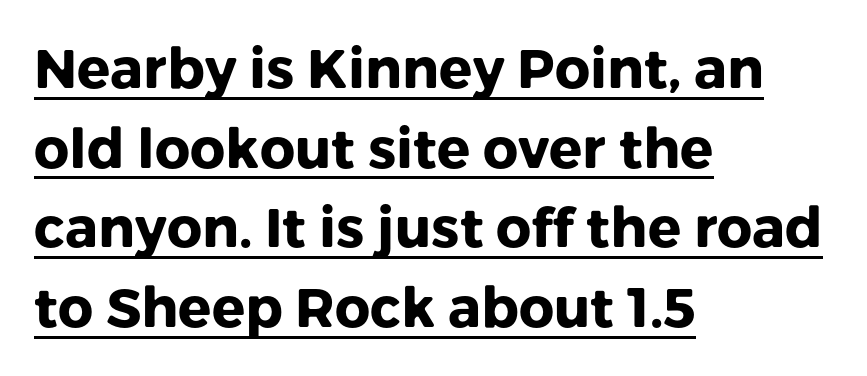
{"serif": "no", "italic": "no", "bold": "yes", "weight": "heavy", "width": "normal", "stroke_contrast": "low", "x_height": "medium", "monospaced": "no", "underline": "yes", "align": "left", "line_spacing": "normal", "line_spacing_ratio": 1.45, "letter_spacing": "normal", "letter_spacing_em": 0.0, "glyph_px": 55}
